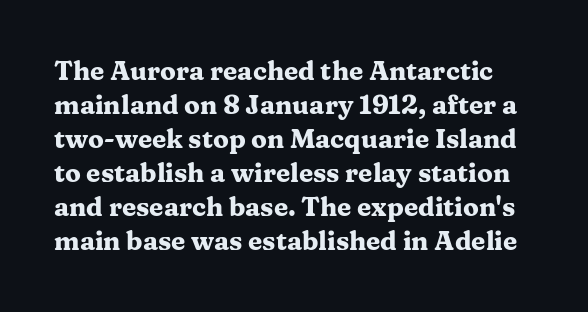
The image shows 26 px bold type, upright; set normal line spacing (1.31x), normal letter spacing, not underlined.
